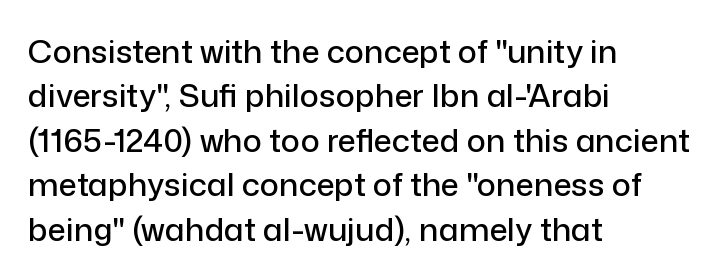
The image shows 32 px sans-serif type, upright; set left-aligned, normal line spacing (1.39x), normal letter spacing, not underlined; low stroke contrast and a medium x-height.
